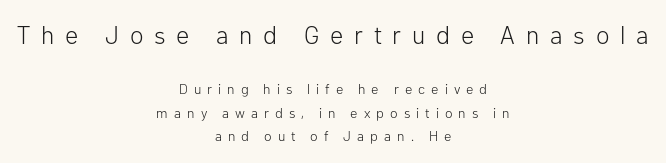
Display-style spreading of the glyphs; the letterfit is very open. Nobody drew a line under any word here. The designer left line spacing at the default. Large over small — that's the arrangement of the two blocks here. The letters stand straight up with perfectly vertical stems.
